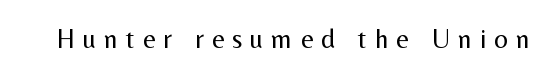
Q: Is the text bold? A: No.
Q: Is the text italic (slanted)? A: No, it is upright.
Q: Is the text underlined? A: No.
Q: Is the spacing between letters normal or unusually wide? A: Unusually wide.
